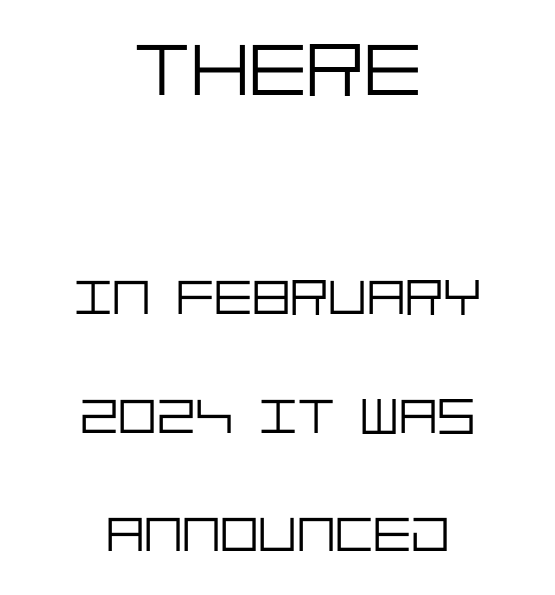
The image shows 77 px light sans-serif type, upright; set centered, loose line spacing (2.32x), normal letter spacing, not underlined; the first (top) block is 1.51x larger; low stroke contrast and a large x-height.
